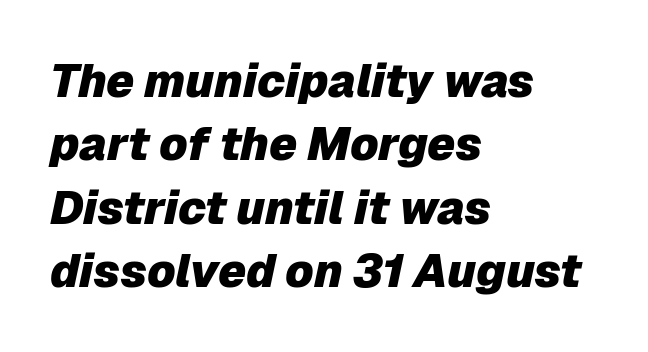
Honestly, the row spacing looks completely unremarkable. No extra tracking has been applied to these lines. Bold? Absolutely — the strokes are thick and heavy. A typesetter would call this proportional, since set widths differ per character. Which margin do the lines hug? The left one — the right edge is uneven.
